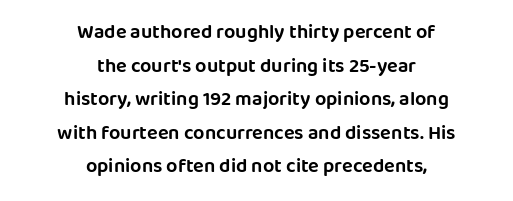
{"italic": "no", "underline": "no", "align": "center", "line_spacing": "normal", "line_spacing_ratio": 1.68, "letter_spacing": "normal", "letter_spacing_em": 0.0, "glyph_px": 20}
